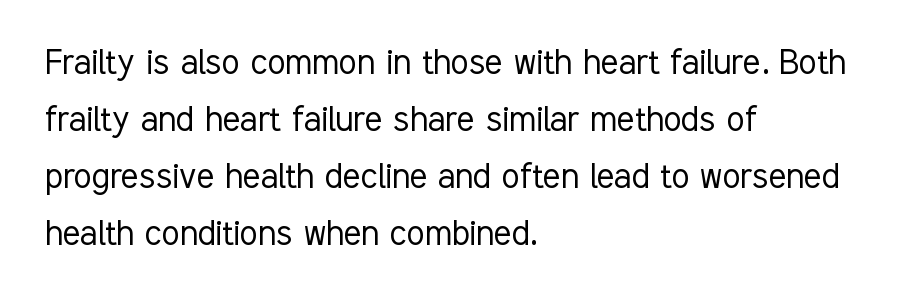
The letters carry no serifs — their stems end cleanly without finishing strokes. Bare-footed words on every line. Inter-character spacing is left at the font's built-in metrics. Leading: standard. No italicization has been applied; the sample stays upright. Is this a fixed-width face? No — the glyphs have proportional, varying widths.
